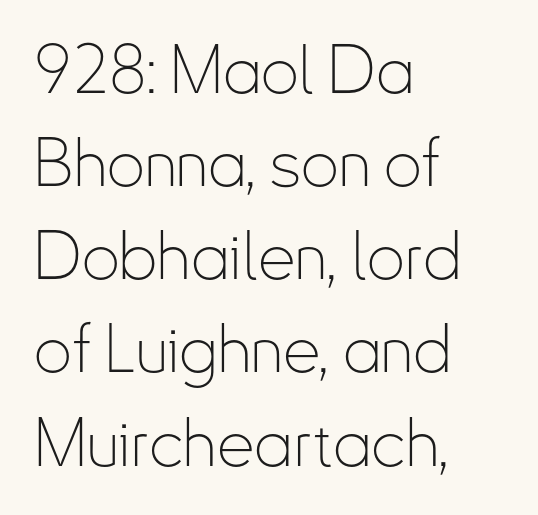
Q: Is the text bold? A: No.
Q: Is the text italic (slanted)? A: No, it is upright.
Q: Is the typeface a serif or a sans-serif typeface? A: Sans-serif.
Q: Is the text underlined? A: No.
Q: How is the paragraph aligned? A: Left-aligned.
Q: Is the spacing between letters normal or unusually wide? A: Normal.
Q: Is the spacing between lines tight, normal or loose? A: Normal.
Q: Width (condensed, normal, or wide)? A: Condensed.
Q: Stroke contrast? A: Low.
Q: x-height? A: Small.
Q: Monospaced? A: No.
